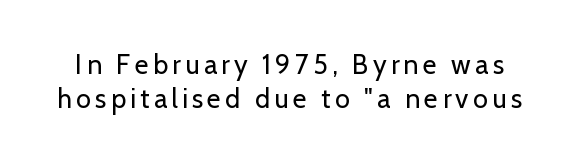
{"italic": "no", "bold": "no", "underline": "no", "line_spacing": "normal", "line_spacing_ratio": 1.27, "glyph_px": 27}
